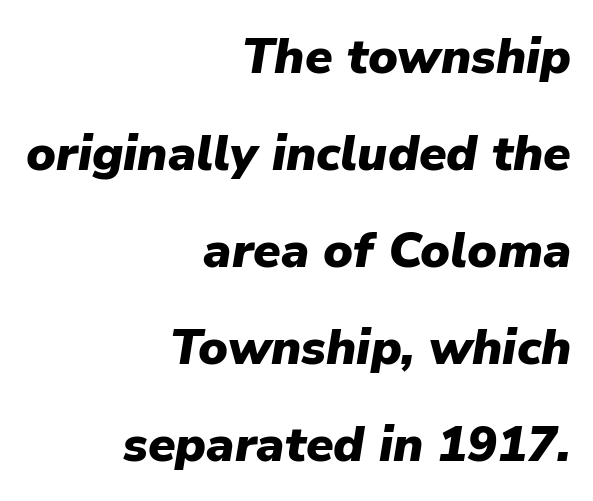
Q: Is the text bold? A: Yes.
Q: Is the text italic (slanted)? A: Yes, it leans right by about 9 degrees.
Q: Is the text underlined? A: No.
Q: How is the paragraph aligned? A: Right-aligned.
Q: Is the spacing between letters normal or unusually wide? A: Normal.
Q: Is the spacing between lines tight, normal or loose? A: Loose.
Q: Width (condensed, normal, or wide)? A: Normal.
Q: Stroke contrast? A: Low.
Q: x-height? A: Medium.
Q: Monospaced? A: No.
